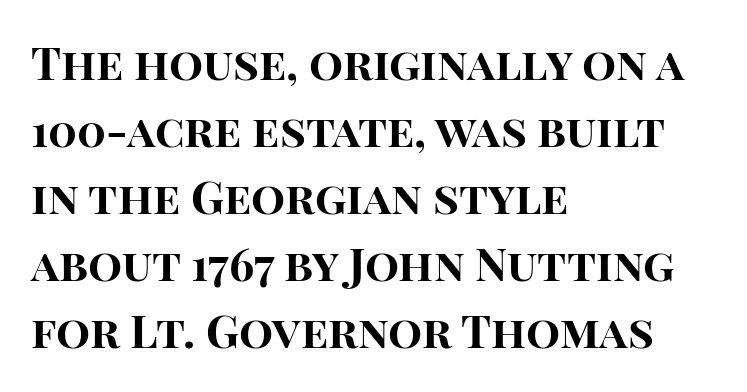
Q: Is the text bold? A: Yes.
Q: Is the text italic (slanted)? A: No, it is upright.
Q: Is the typeface a serif or a sans-serif typeface? A: Sans-serif.
Q: Is the text underlined? A: No.
Q: How is the paragraph aligned? A: Left-aligned.
Q: Is the spacing between letters normal or unusually wide? A: Normal.
Q: Is the spacing between lines tight, normal or loose? A: Normal.
Q: Width (condensed, normal, or wide)? A: Normal.
Q: Stroke contrast? A: High.
Q: x-height? A: Large.
Q: Monospaced? A: No.
